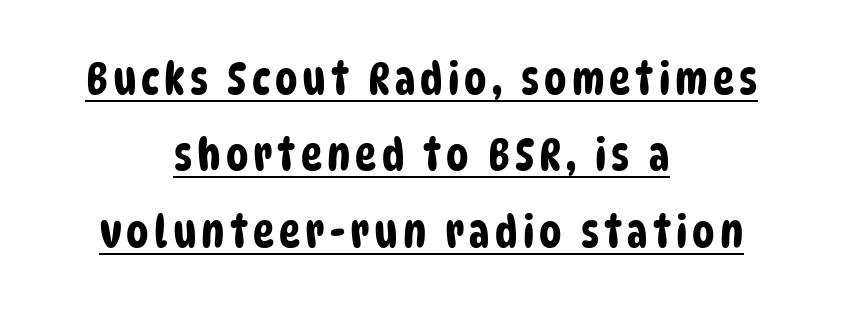
Nope, no serifs anywhere on these letters. Do the characters align in a grid? No, the font is proportional. Evenly set lines give the paragraph a standard silhouette. The passage shown is underscored from start to finish. Where is the straight margin? There isn't one; the lines are centered.
